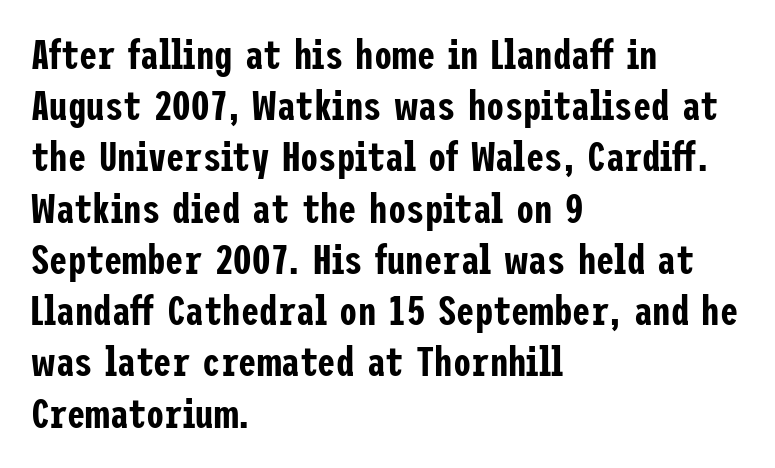
Each word holds together tightly as a unit, with standard inter-letter gaps. Which margin do the lines hug? The left one — the right edge is uneven. Regarding serifs, this sample does without them. The area under the type is left untouched.
